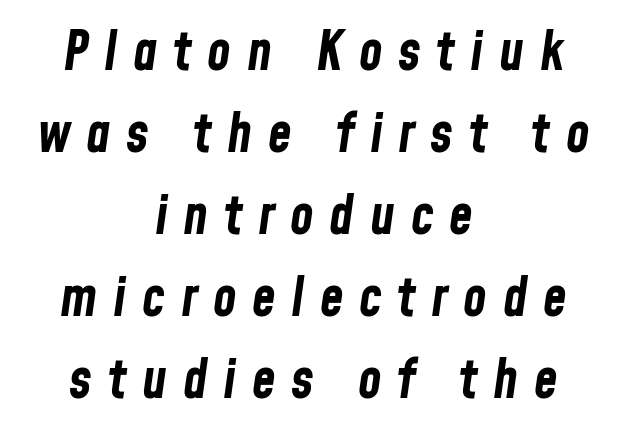
The image shows 54 px bold, condensed type, italic (leaning right); set centered, normal line spacing (1.52x), unusually wide letter spacing (+0.29 em), not underlined; low stroke contrast and a medium x-height.
